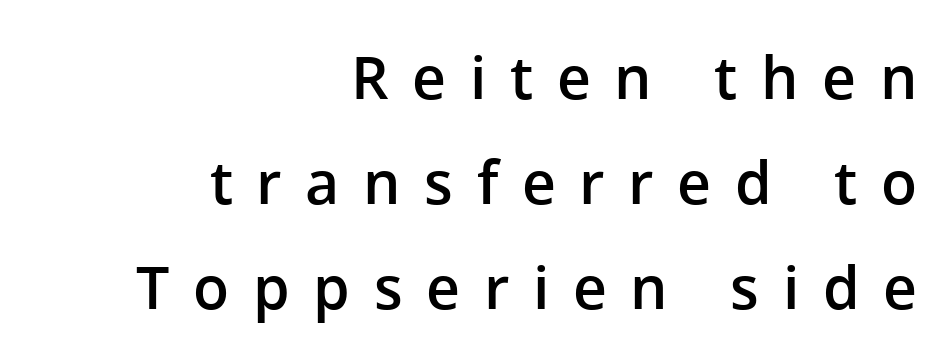
{"serif": "no", "italic": "no", "bold": "semi", "weight": "semibold", "width": "normal", "stroke_contrast": "low", "x_height": "medium", "monospaced": "no", "underline": "no", "align": "right", "line_spacing_ratio": 1.78, "letter_spacing": "wide", "letter_spacing_em": 0.4, "glyph_px": 59}
